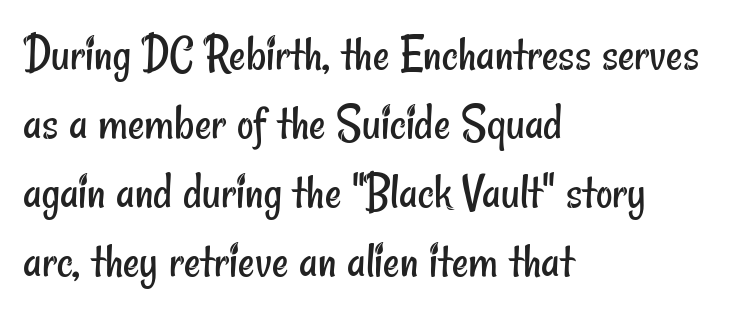
{"serif": "no", "bold": "no", "weight": "regular", "width": "condensed", "stroke_contrast": "low", "x_height": "small", "monospaced": "no", "underline": "no", "align": "left", "line_spacing": "normal", "line_spacing_ratio": 1.35, "letter_spacing": "normal", "letter_spacing_em": 0.0, "glyph_px": 51}
